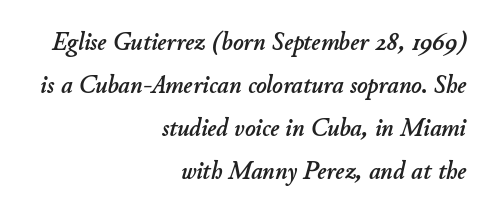
Q: Is the text italic (slanted)? A: Yes, it leans right by about 11 degrees.
Q: Is the text underlined? A: No.
Q: How is the paragraph aligned? A: Right-aligned.
Q: Is the spacing between letters normal or unusually wide? A: Normal.
